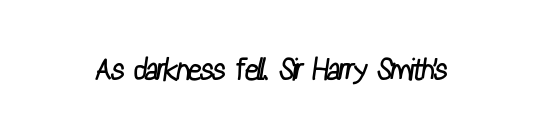
{"serif": "no", "bold": "no", "weight": "regular", "width": "condensed", "stroke_contrast": "low", "x_height": "medium", "monospaced": "no", "underline": "no", "letter_spacing": "normal", "letter_spacing_em": 0.0, "glyph_px": 30}
